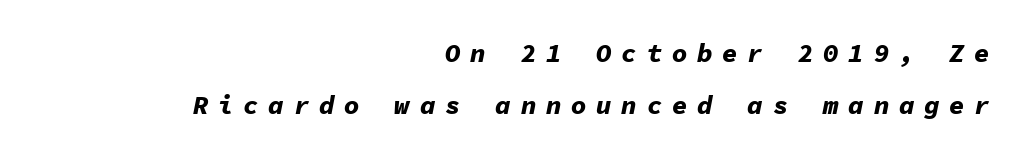
This rendering uses right alignment, leaving the left contour irregular. Unmarked baselines from the first word to the last. This sample uses an oblique cut, with every glyph tilted off the vertical. Summary of weight: heavy, a full bold. What stands out about the letter spacing? Its width — letters are far apart. The line-height multiplier appears high, well above default.
